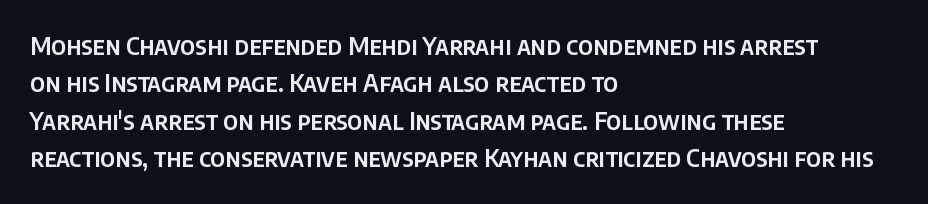
Q: Is the text italic (slanted)? A: No, it is upright.
Q: Is the text underlined? A: No.
Q: How is the paragraph aligned? A: Left-aligned.
Q: Is the spacing between letters normal or unusually wide? A: Normal.
Q: Is the spacing between lines tight, normal or loose? A: Normal.
